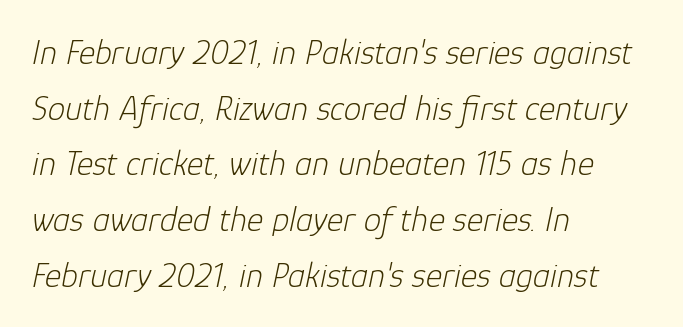
How would I describe the line gaps? Plain and ordinary. The face looks like a standard text weight, possibly lighter. The rendering applies a slant to the glyphs. The ragged edge is on the right, which tells us the setting is flush left. Note the varied advance widths — an 'i' is clearly narrower than an 'm'.
